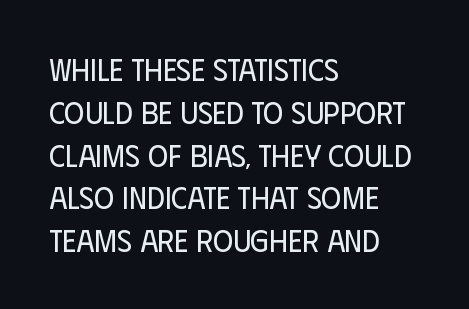
The image shows 31 px regular-weight, condensed sans-serif type, upright; set left-aligned, normal line spacing (1.38x), normal letter spacing, not underlined; low stroke contrast and a large x-height.
